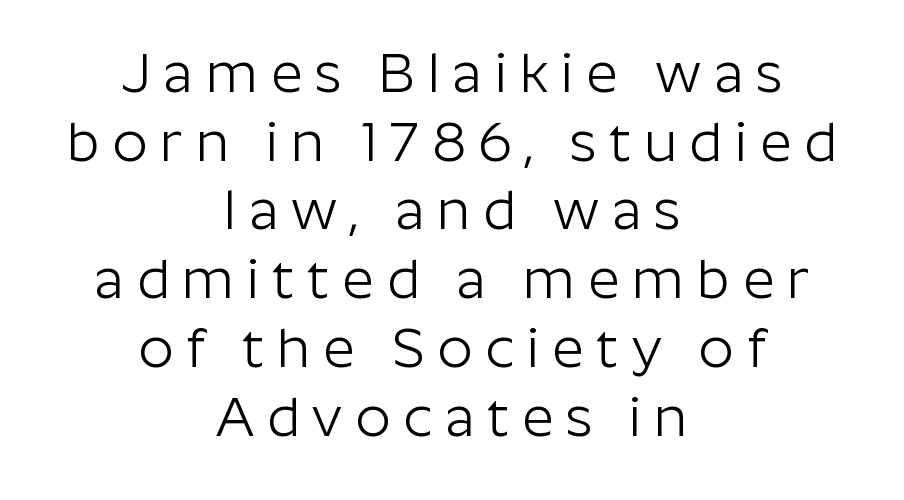
The image shows 55 px light sans-serif type, upright; set centered, normal line spacing (1.25x), unusually wide letter spacing (+0.23 em), not underlined; low stroke contrast and a medium x-height.
